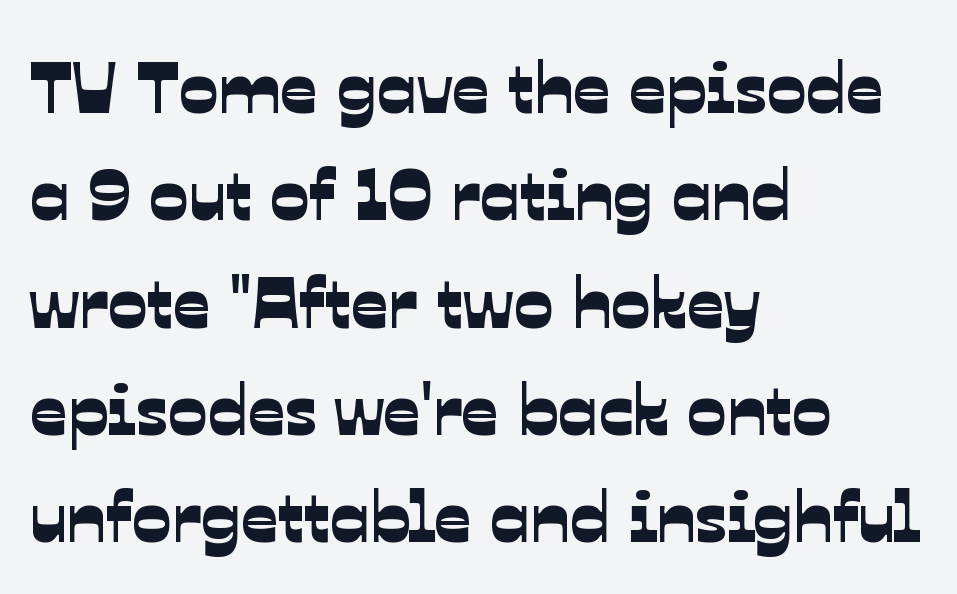
Words float on clear page, feet unadorned. This rendering leaves character spacing at its baseline value. The paragraph has a hard left edge and a soft right edge. This sample has the flowing, uneven cadence of proportional lettering. The designer left line spacing at the default.
